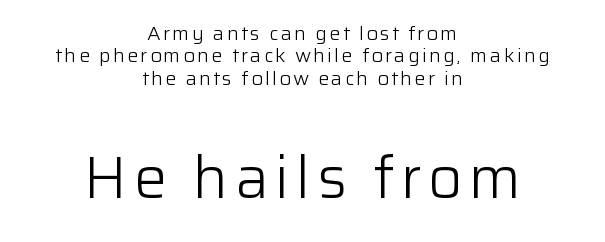
Plain, unruled lines of type. Looks like regular typesetting: each glyph gets only the width it needs. Does the leading feel generous? Not at all — it's pinched. Larger block? The one below; the one above is distinctly smaller. Unlike a traditional serif, this face leaves its strokes unadorned. This rendering uses center alignment, leaving both contours irregular but symmetric.
